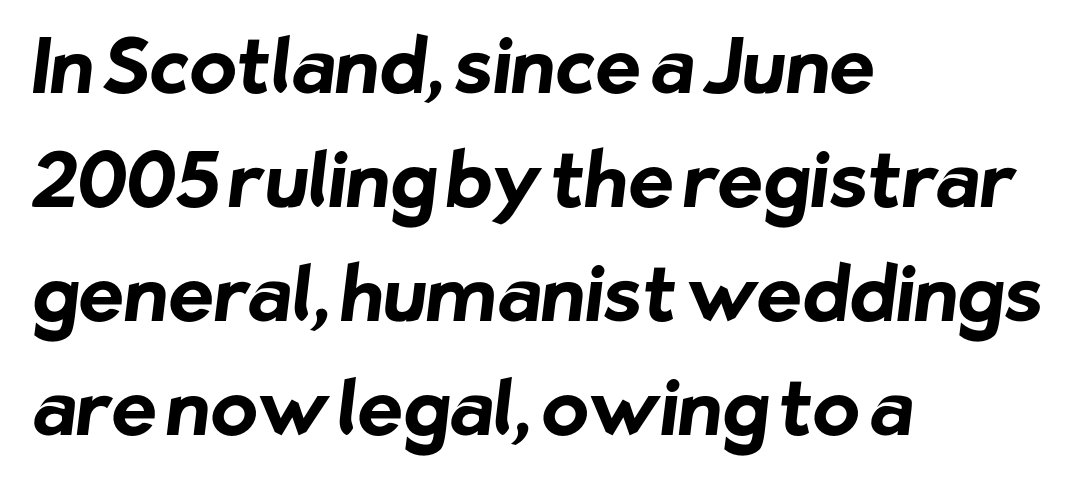
{"serif": "no", "bold": "yes", "weight": "bold", "width": "normal", "stroke_contrast": "low", "x_height": "medium", "monospaced": "no", "underline": "no", "align": "left", "line_spacing": "normal", "line_spacing_ratio": 1.48, "letter_spacing": "normal", "letter_spacing_em": 0.0, "glyph_px": 77}
